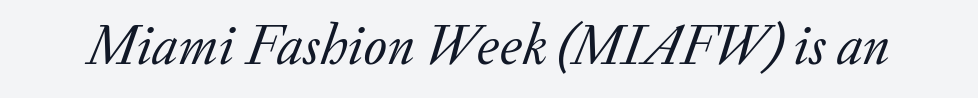
Nobody drew a line under any word here. Look at the bottom of the vertical strokes: they flare into serifs here. The face used here has a pronounced slope to its letters. Do the characters align in a grid? No, the font is proportional.
